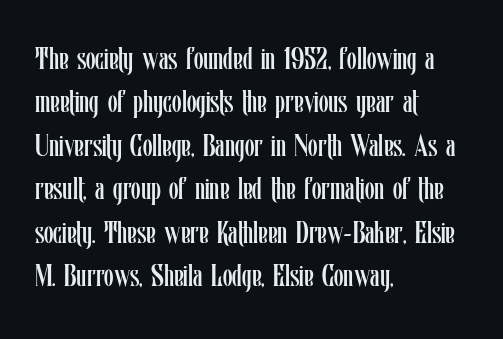
The typesetting does not lean heavy: it is not bold. Looks like regular typesetting: each glyph gets only the width it needs. Spacing between characters is what you'd get straight out of the box. This is roman type, the default non-slanted kind. Casual observation: everything's shoved over to the left. Only glyphs here, with clear space below each row.
